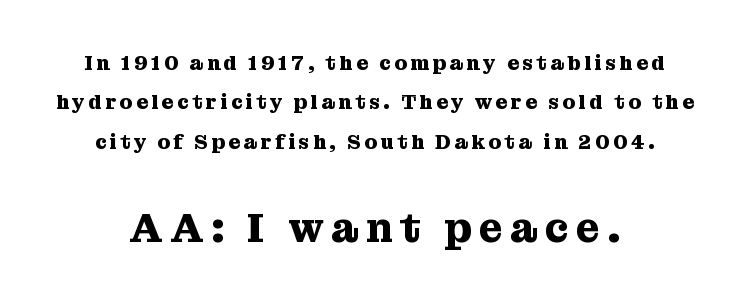
Do the characters align in a grid? No, the font is proportional. The glyphs have the mass of a bold cut. Nope, not italic — everything's standing straight. These two chunks differ in scale, with the bottom chunk taking the larger measure.
